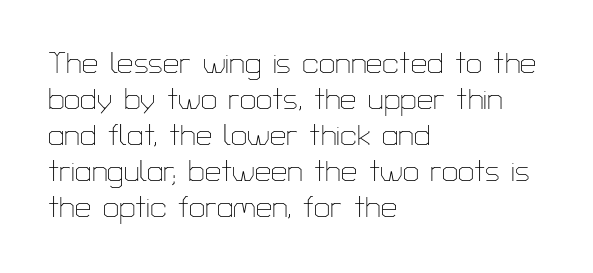
Weight: not bold — regular or lighter. Check under the words: just untouched page. Think of a printed novel: that variable character pitch is what you see here. If you drew a ruler down the left edge, every line would touch it.
